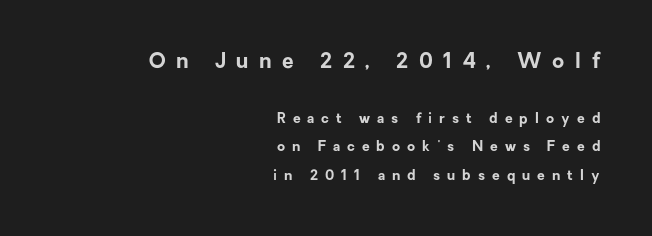
Every row of glyphs terminates at an identical x-position on the right. These lines stand farther apart than default settings would place them. The specimen reads as upright at a glance. On the weight axis this lands at bold, roughly 700. Anything drawn beneath the words? Only blank space. Compare the two chunks: the upper has the greater cap height.
